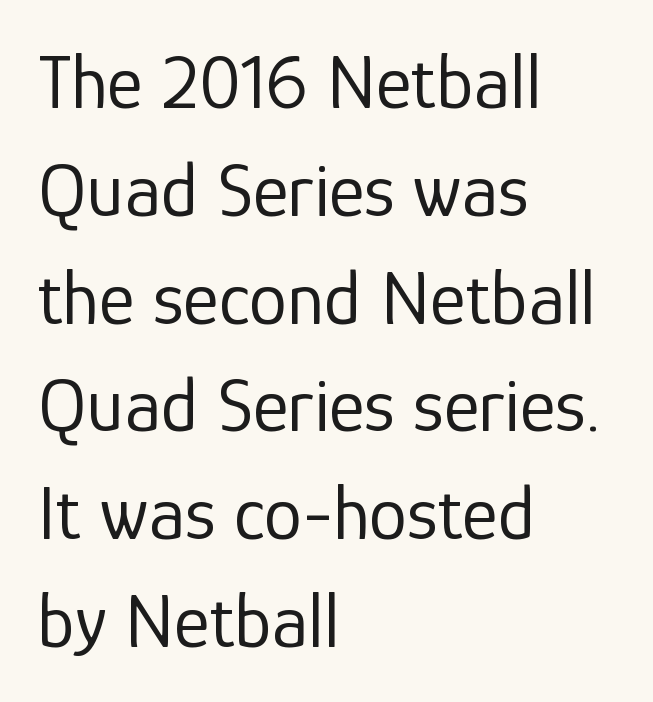
Q: Is the text bold? A: No.
Q: Is the text italic (slanted)? A: No, it is upright.
Q: Is the typeface a serif or a sans-serif typeface? A: Sans-serif.
Q: Is the text underlined? A: No.
Q: How is the paragraph aligned? A: Left-aligned.
Q: Is the spacing between letters normal or unusually wide? A: Normal.
Q: Is the spacing between lines tight, normal or loose? A: Normal.
Q: Width (condensed, normal, or wide)? A: Normal.
Q: Stroke contrast? A: Low.
Q: x-height? A: Medium.
Q: Monospaced? A: No.
